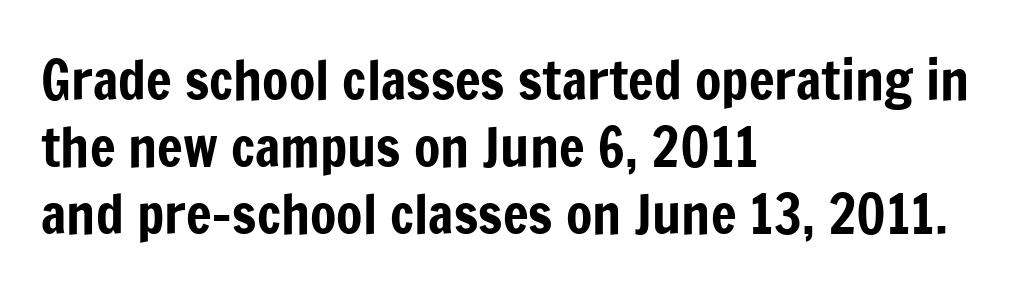
{"serif": "no", "italic": "no", "width": "condensed", "stroke_contrast": "low", "x_height": "medium", "monospaced": "no", "underline": "no", "align": "left", "line_spacing_ratio": 1.24, "letter_spacing": "normal", "letter_spacing_em": 0.0, "glyph_px": 54}
